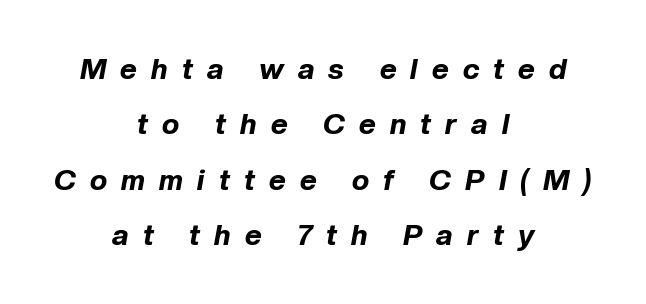
Every character sits at an angle, as italics do. Honestly, there is no underline to notice here at all. The lines are quadded center. The face used here is proportionally spaced, like ordinary book or web type.
